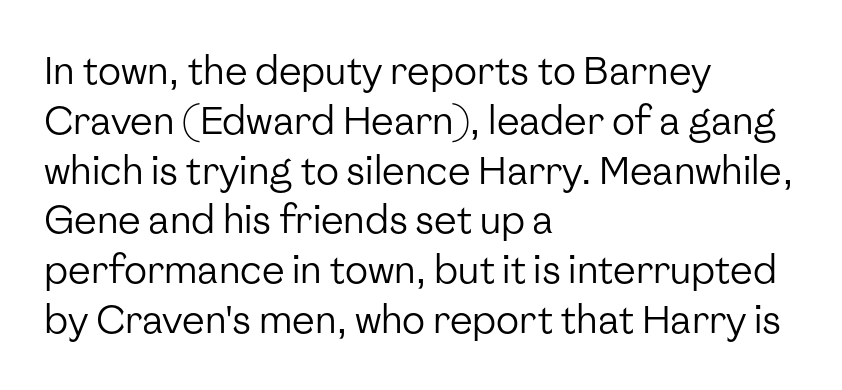
Anything drawn beneath the words? Only blank space. The letters look calm and open, with moderate or lighter stems. The face used here is proportionally spaced, like ordinary book or web type. Successive baselines arrive at the customary interval. The passage shown is typeset with a sans-serif family.
